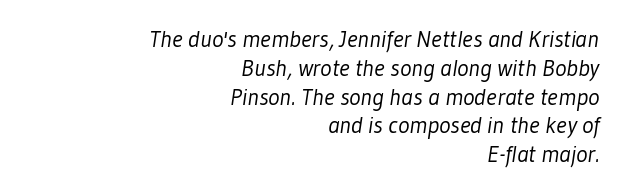
The image shows 24 px text type; set right-aligned, line spacing 1.2x, normal letter spacing, not underlined.
